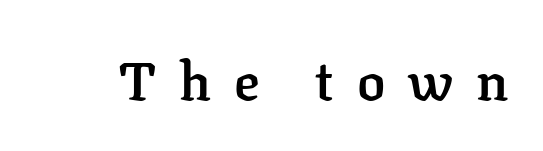
If you drew a line through each stem, it would be perfectly vertical. This is moderately heavy type, rendered in semibold. Any mark beneath the type? The region is blank. The passage shown is typed in a proportional face where columns would drift. The tracking jumps out immediately: characters are airy and widely separated. In terms of letterform style, serifs are clearly present.
